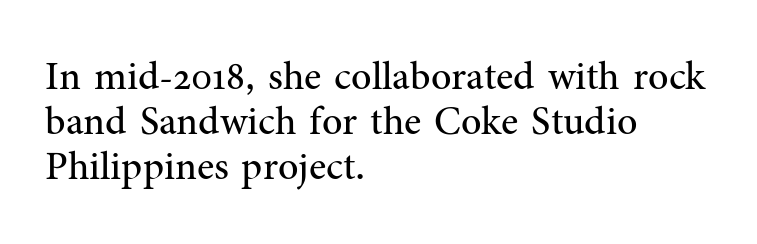
{"serif": "yes", "italic": "no", "bold": "no", "weight": "regular", "width": "normal", "stroke_contrast": "medium", "x_height": "medium", "monospaced": "no", "underline": "no", "align": "left", "line_spacing": "tight", "line_spacing_ratio": 1.13, "letter_spacing": "normal", "letter_spacing_em": 0.0, "glyph_px": 40}
